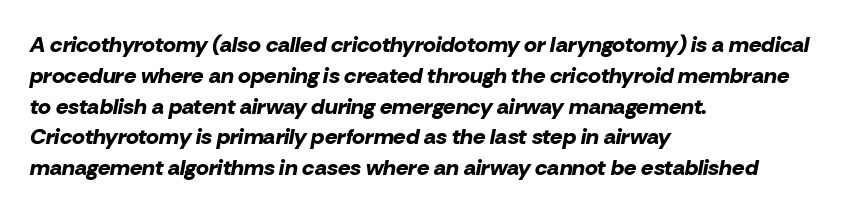
{"italic": "yes", "lean": "right", "slant_degrees": 10, "bold": "yes", "underline": "no", "align": "left", "line_spacing": "normal", "line_spacing_ratio": 1.4, "letter_spacing": "normal", "letter_spacing_em": 0.0, "glyph_px": 22}
